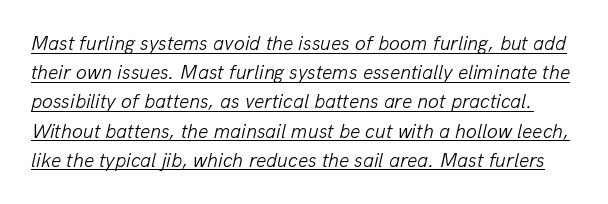
{"italic": "yes", "lean": "right", "slant_degrees": 13, "bold": "no", "underline": "yes", "line_spacing": "normal", "line_spacing_ratio": 1.46, "letter_spacing": "normal", "letter_spacing_em": 0.0, "glyph_px": 20}
